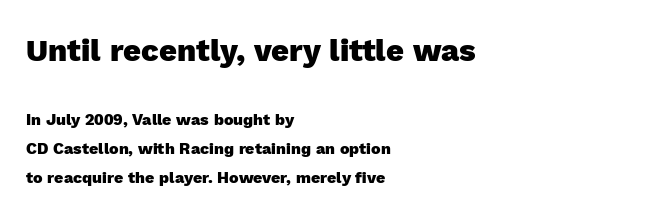
The image shows 31 px heavy sans-serif type, upright; set left-aligned, line spacing 1.82x, normal letter spacing, not underlined; the first (top) block is 1.94x larger; a medium x-height.
